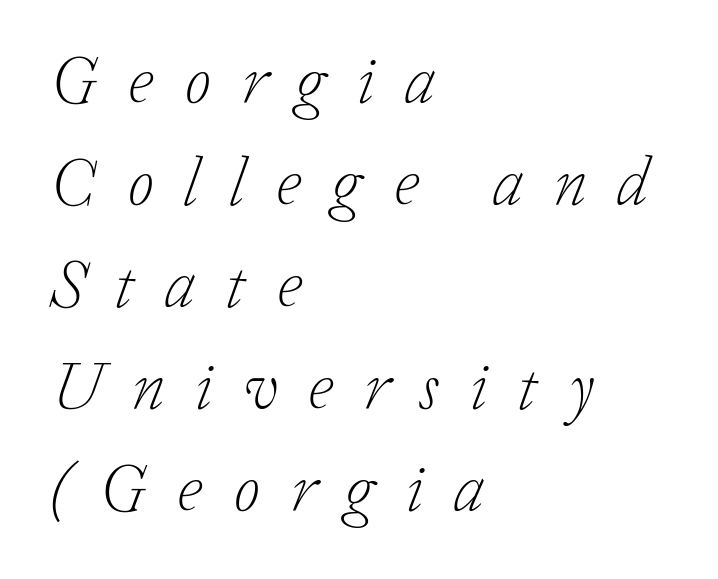
The image shows 68 px light serif type, italic (leaning right); set left-aligned, normal line spacing (1.5x), unusually wide letter spacing (+0.45 em), not underlined; low stroke contrast and a medium x-height.
